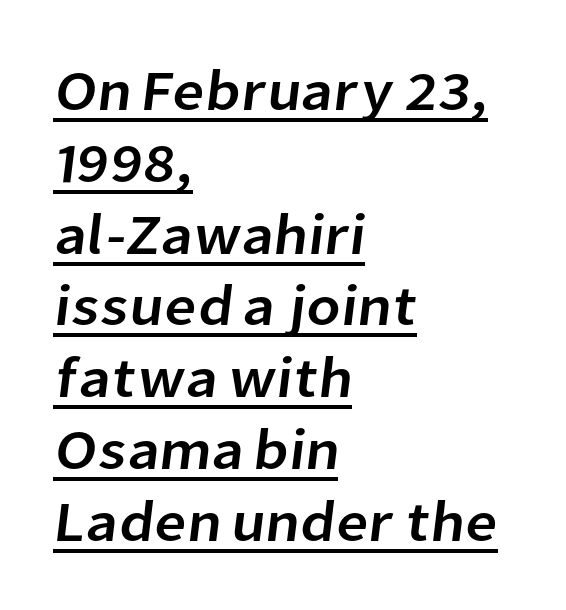
The image shows 57 px sans-serif type; set left-aligned, normal line spacing (1.26x), normal letter spacing, underlined; low stroke contrast and a medium x-height.
